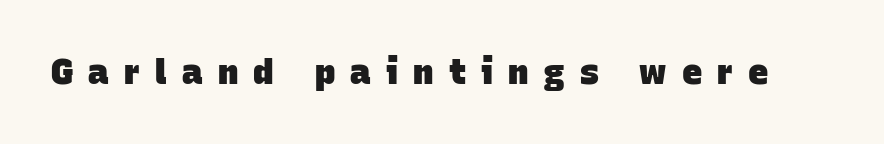
{"serif": "no", "bold": "yes", "weight": "heavy", "width": "normal", "stroke_contrast": "low", "x_height": "large", "monospaced": "no", "underline": "no", "letter_spacing": "wide", "letter_spacing_em": 0.45, "glyph_px": 34}
